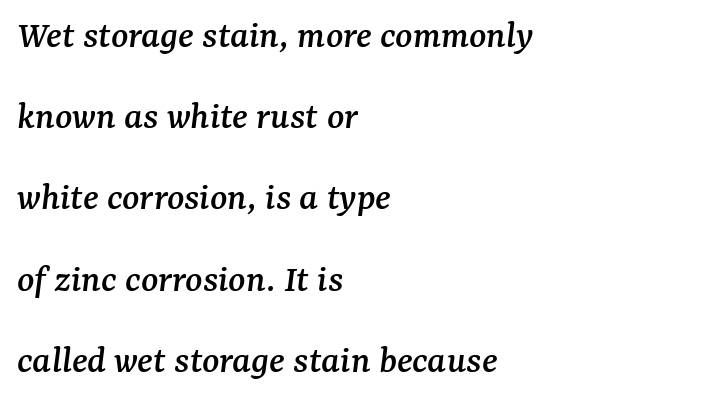
Q: Is the text italic (slanted)? A: Yes, it leans right by about 7 degrees.
Q: Is the typeface a serif or a sans-serif typeface? A: Serif.
Q: Is the text underlined? A: No.
Q: How is the paragraph aligned? A: Left-aligned.
Q: Is the spacing between letters normal or unusually wide? A: Normal.
Q: Is the spacing between lines tight, normal or loose? A: Loose.
Q: Width (condensed, normal, or wide)? A: Normal.
Q: Stroke contrast? A: Medium.
Q: x-height? A: Medium.
Q: Monospaced? A: No.
